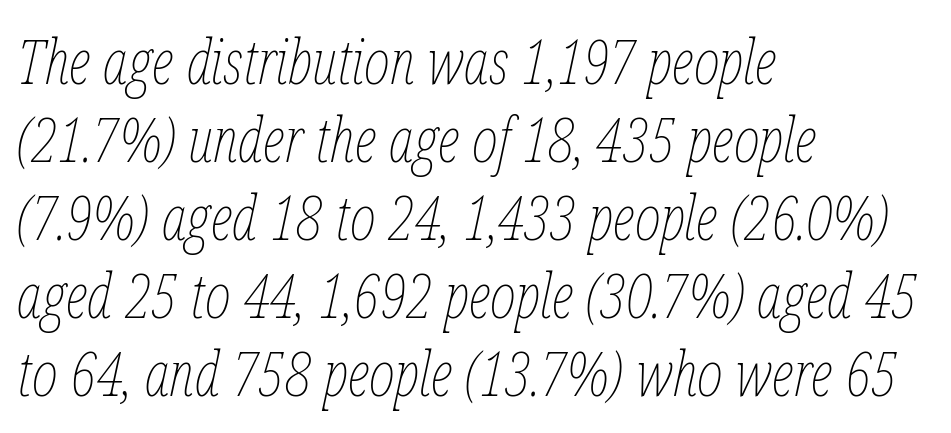
There is no visible air inserted between adjacent glyphs. Horizontal bands of white between lines are of average thickness. Caption: face not bold, strokes unweighted. Bare-footed words on every line. Compared with ordinary roman type, these characters are visibly tilted.
